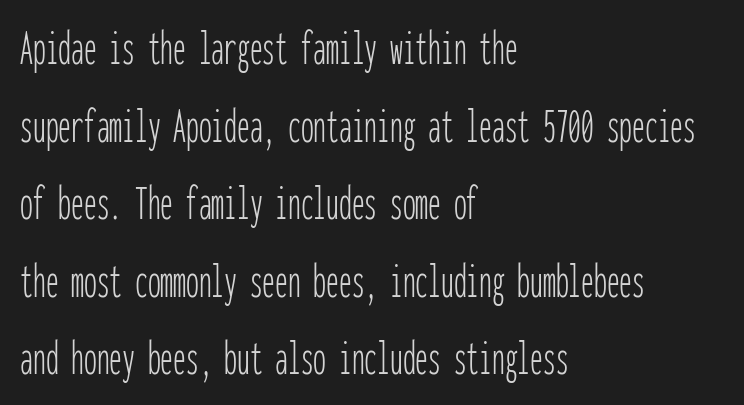
The rendering anchors every line to the left-hand side. Nothing sits at the stroke ends, so this counts as sans-serif. Reading down the column, the eye jumps a familiar distance to each next line. The foot of each line stays bare and open.
